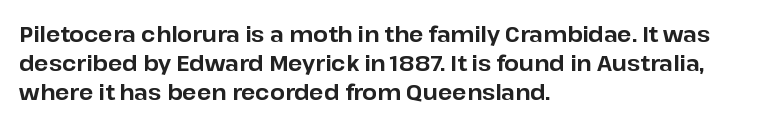
Q: Is the text bold? A: Yes.
Q: Is the text italic (slanted)? A: No, it is upright.
Q: Is the text underlined? A: No.
Q: How is the paragraph aligned? A: Left-aligned.
Q: Is the spacing between letters normal or unusually wide? A: Normal.
Q: Is the spacing between lines tight, normal or loose? A: Normal.
